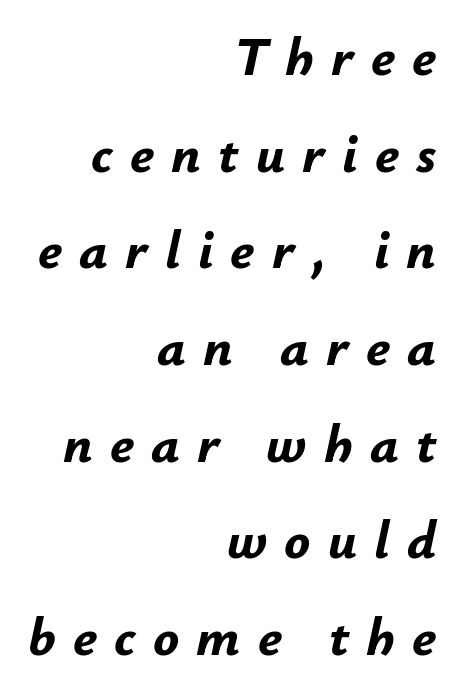
The image shows 54 px bold type, italic (leaning right); set right-aligned, line spacing 1.79x, unusually wide letter spacing (+0.32 em), not underlined; low stroke contrast and a small x-height.
